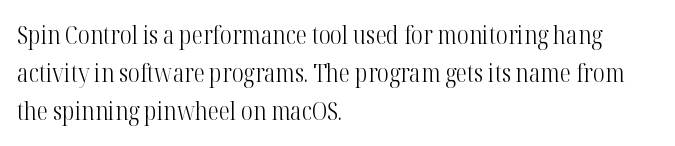
Q: Is the text bold? A: No.
Q: Is the text italic (slanted)? A: No, it is upright.
Q: Is the text underlined? A: No.
Q: How is the paragraph aligned? A: Left-aligned.
Q: Is the spacing between letters normal or unusually wide? A: Normal.
Q: Is the spacing between lines tight, normal or loose? A: Normal.
